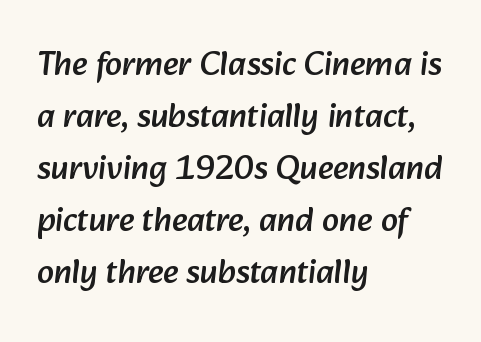
The image shows 34 px sans-serif type; set left-aligned, normal line spacing (1.53x), normal letter spacing, not underlined; low stroke contrast and a medium x-height.
